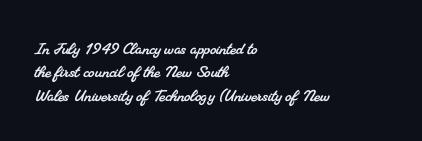
{"underline": "no", "align": "left", "line_spacing_ratio": 1.17, "letter_spacing": "normal", "letter_spacing_em": 0.0, "glyph_px": 20}
